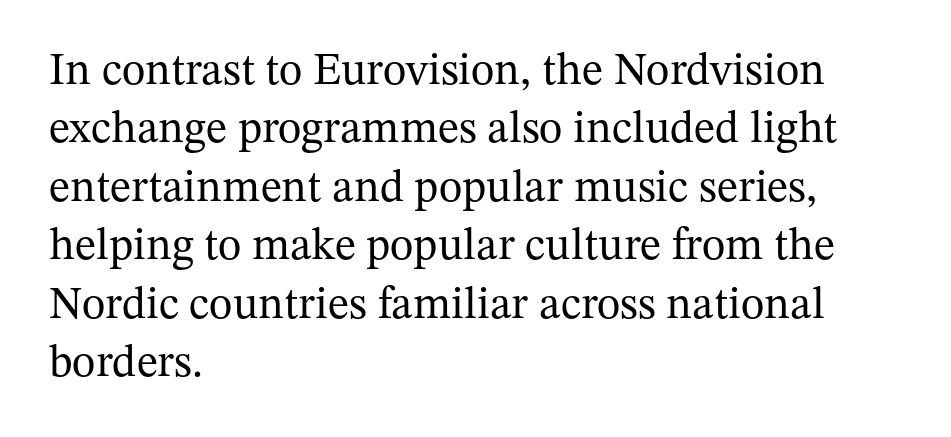
{"serif": "yes", "italic": "no", "bold": "no", "weight": "regular", "width": "normal", "stroke_contrast": "medium", "x_height": "medium", "monospaced": "no", "underline": "no", "align": "left", "line_spacing": "normal", "line_spacing_ratio": 1.3, "letter_spacing": "normal", "letter_spacing_em": 0.0, "glyph_px": 45}
